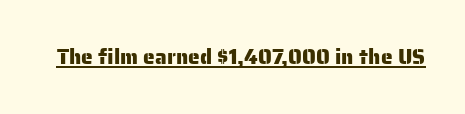
Students, note that the glyphs here touch the page at normal intervals. Does a line run under the words? Yes, clearly. Designer's note — italics off, roman on.
